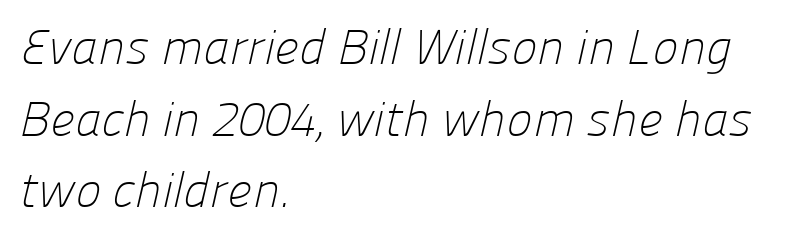
The image shows 49 px light sans-serif type; set left-aligned, normal line spacing (1.46x), normal letter spacing, not underlined; low stroke contrast and a medium x-height.
